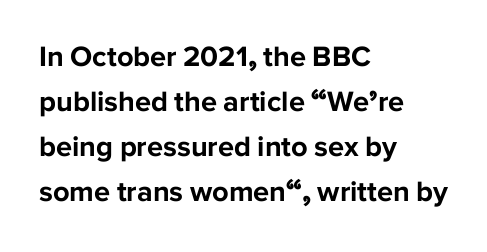
Descenders are the only things crossing below the line. Is the block centered? No — it sits flush against the left margin. Ordinary non-slanted type is in use. The lines sit at an ordinary, default distance from one another. Characters follow at the spacing the type designer built in.
